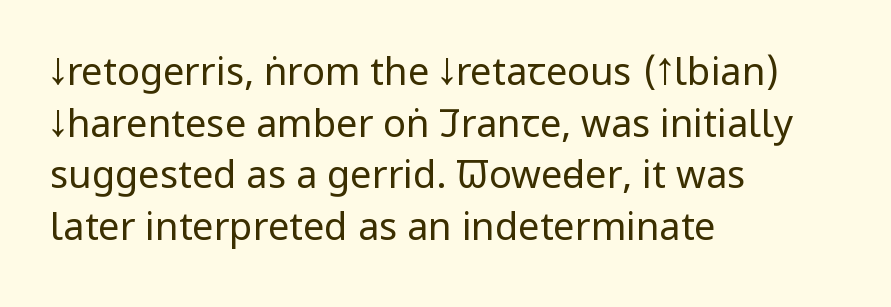
{"serif": "no", "italic": "no", "bold": "no", "weight": "regular", "width": "condensed", "stroke_contrast": "low", "x_height": "large", "monospaced": "no", "underline": "no", "align": "left", "line_spacing": "normal", "line_spacing_ratio": 1.36, "letter_spacing": "normal", "letter_spacing_em": 0.0, "glyph_px": 38}
